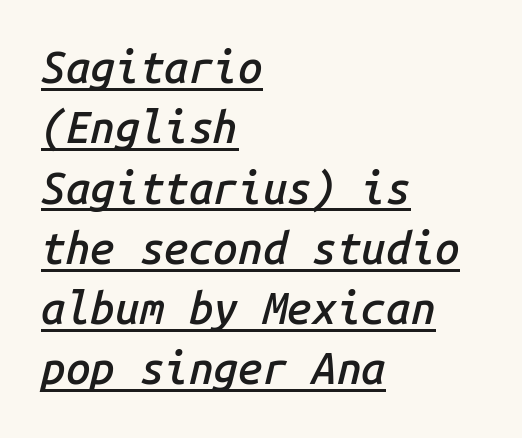
{"italic": "yes", "lean": "right", "slant_degrees": 14, "bold": "semi", "weight": "semibold", "width": "normal", "stroke_contrast": "low", "x_height": "medium", "monospaced": "yes", "underline": "yes", "align": "left", "line_spacing": "normal", "line_spacing_ratio": 1.37, "letter_spacing": "normal", "letter_spacing_em": 0.0, "glyph_px": 44}
